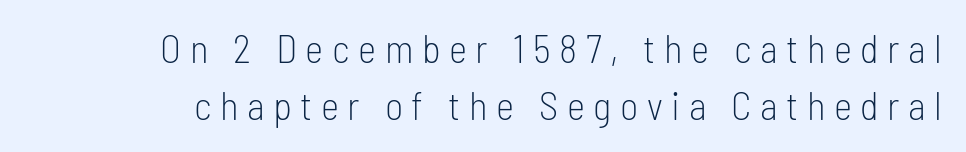
{"serif": "no", "italic": "no", "bold": "no", "weight": "light", "width": "condensed", "stroke_contrast": "low", "x_height": "medium", "monospaced": "no", "underline": "no", "line_spacing": "normal", "line_spacing_ratio": 1.45, "letter_spacing": "wide", "letter_spacing_em": 0.22, "glyph_px": 39}
